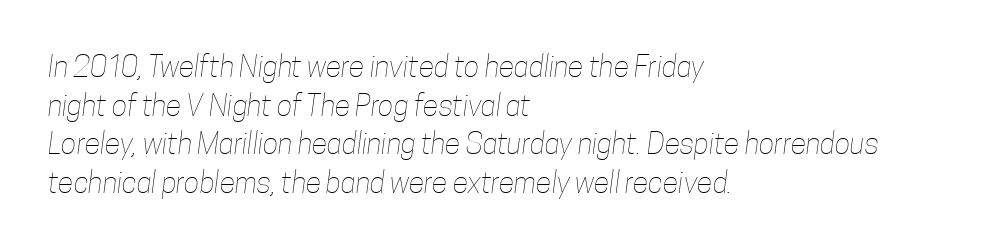
The image shows 29 px thin, condensed type; set left-aligned, normal line spacing (1.33x), normal letter spacing, not underlined; low stroke contrast and a medium x-height.
